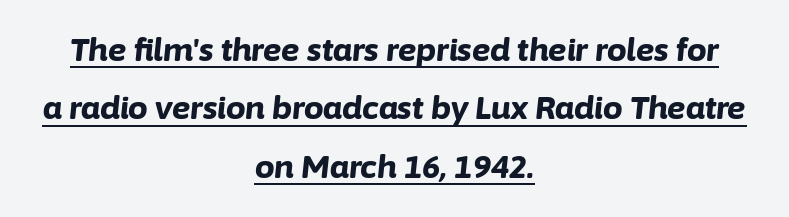
{"italic": "yes", "lean": "right", "slant_degrees": 6, "bold": "yes", "weight": "bold", "width": "normal", "stroke_contrast": "low", "x_height": "medium", "monospaced": "no", "underline": "yes", "align": "center", "line_spacing_ratio": 1.88, "letter_spacing": "normal", "letter_spacing_em": 0.0, "glyph_px": 31}
